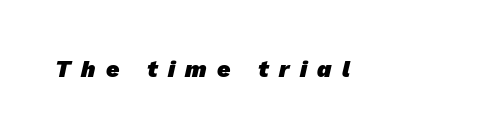
Q: Is the text bold? A: Yes.
Q: Is the text underlined? A: No.
Q: Is the spacing between letters normal or unusually wide? A: Unusually wide.
